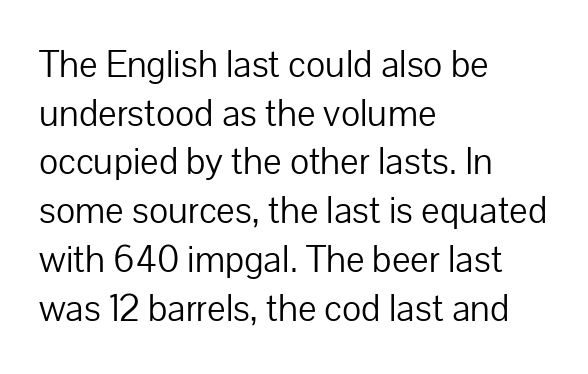
The type is set solid horizontally, with unmodified tracking. Designer's note — italics off, roman on. How would I describe the line gaps? Plain and ordinary. Any mark beneath the type? The region is blank. Do the characters align in a grid? No, the font is proportional.
